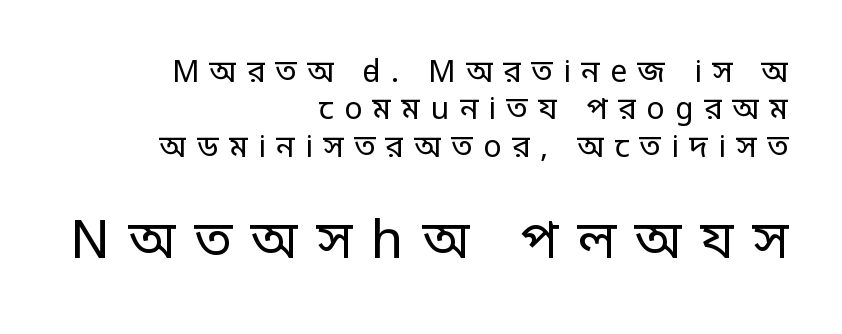
Think of a printed novel: that variable character pitch is what you see here. Think standard paragraph weight, or any step lighter than that. Each new line begins a customary step beneath the previous one. The paragraph shown leans on its right margin. The face used here is a sans, in the tradition of grotesques and geometrics.
